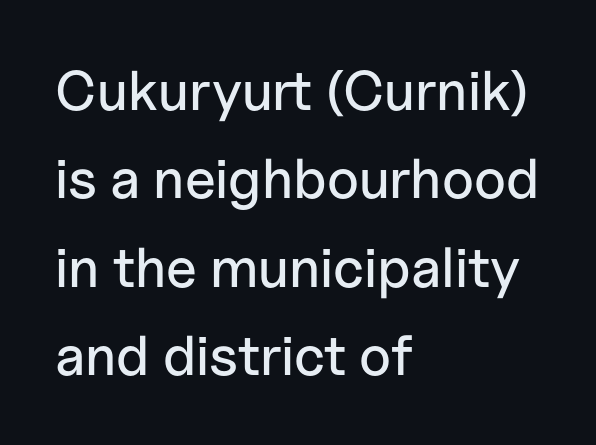
The typeface chosen for these lines omits serifs. Interline gaps are of average width in this sample. A classic flush-left, rag-right setting is used for this passage. Check the space under the baseline: it is left empty.
